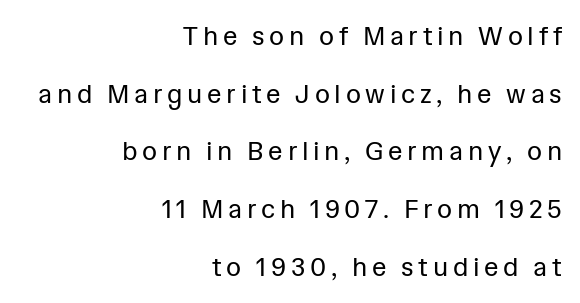
The image shows 26 px text type, upright; set right-aligned, loose line spacing (2.22x), not underlined.
